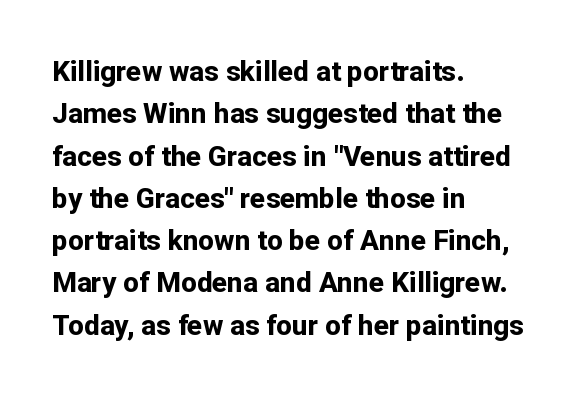
Underline: absent. Students, note that the glyphs here touch the page at normal intervals. This rendering employs a face without finishing strokes, i.e., a sans-serif. Vertical strokes here are truly vertical. Here the designer chose a conventional face with non-uniform glyph widths. This rendering uses left alignment, leaving the right contour irregular.
